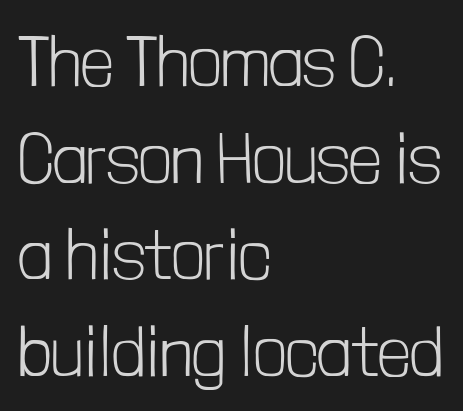
The image shows 71 px light, condensed sans-serif type, upright; set left-aligned, normal line spacing (1.36x), normal letter spacing, not underlined; low stroke contrast and a medium x-height.
